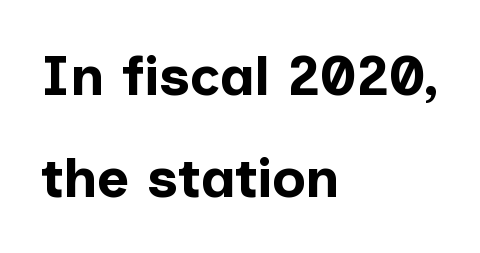
Q: Is the text bold? A: Yes.
Q: Is the text italic (slanted)? A: No, it is upright.
Q: Is the typeface a serif or a sans-serif typeface? A: Sans-serif.
Q: Is the text underlined? A: No.
Q: How is the paragraph aligned? A: Left-aligned.
Q: Is the spacing between letters normal or unusually wide? A: Normal.
Q: Width (condensed, normal, or wide)? A: Normal.
Q: Stroke contrast? A: Low.
Q: x-height? A: Medium.
Q: Monospaced? A: No.
